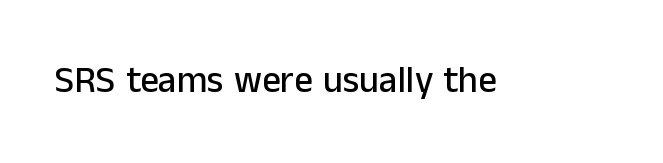
{"serif": "no", "italic": "no", "width": "normal", "stroke_contrast": "low", "x_height": "medium", "monospaced": "no", "underline": "no", "letter_spacing": "normal", "letter_spacing_em": 0.0, "glyph_px": 37}
